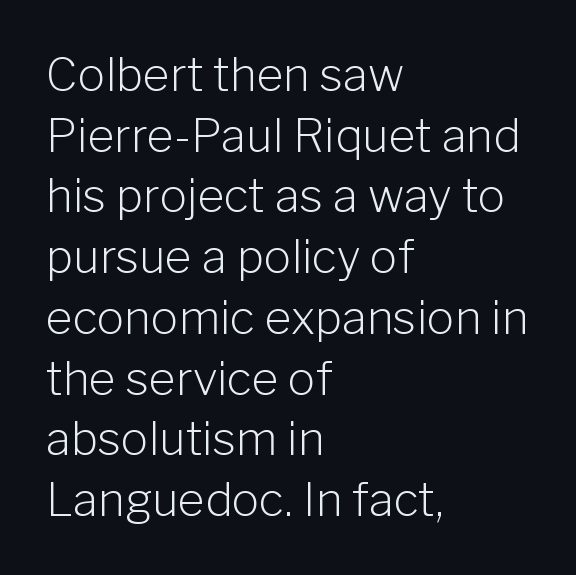
{"serif": "no", "italic": "no", "bold": "no", "weight": "light", "width": "normal", "stroke_contrast": "low", "x_height": "medium", "monospaced": "no", "underline": "no", "align": "left", "line_spacing": "normal", "line_spacing_ratio": 1.32, "letter_spacing": "normal", "letter_spacing_em": 0.0, "glyph_px": 46}
